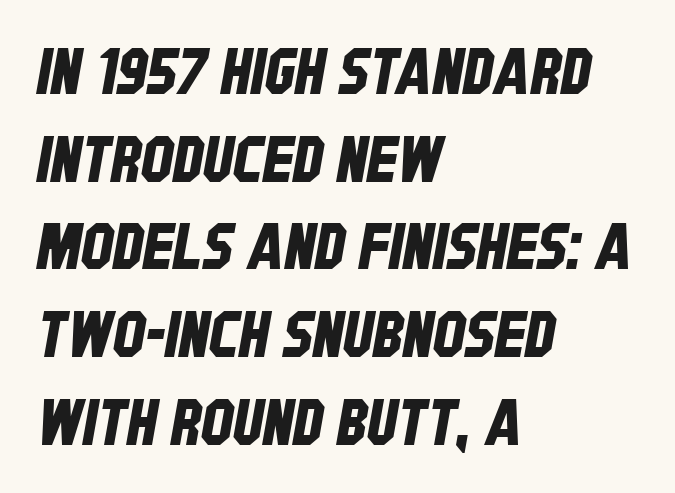
The image shows 64 px condensed sans-serif type; set left-aligned, normal line spacing (1.37x), normal letter spacing, not underlined; low stroke contrast and a large x-height.
